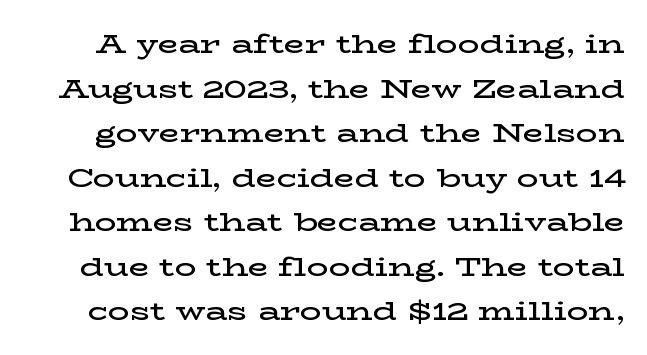
A typesetter would call this zero additional tracking. Successive baselines arrive at the customary interval. Typesetter's note: demi weight, one step under bold. The string is rendered with underlining switched off.
